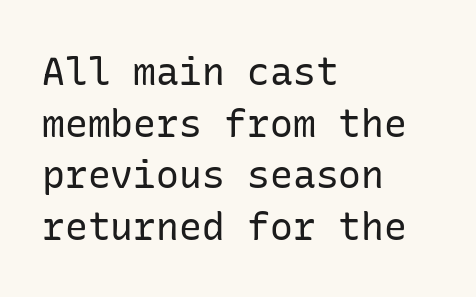
The image shows 38 px regular-weight sans-serif type, upright; set left-aligned, normal line spacing (1.36x), normal letter spacing, not underlined; low stroke contrast and a medium x-height.
